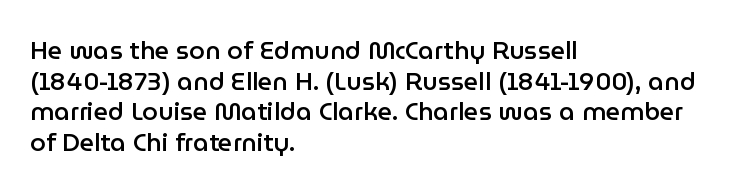
Q: Is the text bold? A: Semi-bold.
Q: Is the text italic (slanted)? A: No, it is upright.
Q: Is the text underlined? A: No.
Q: How is the paragraph aligned? A: Left-aligned.
Q: Is the spacing between letters normal or unusually wide? A: Normal.
